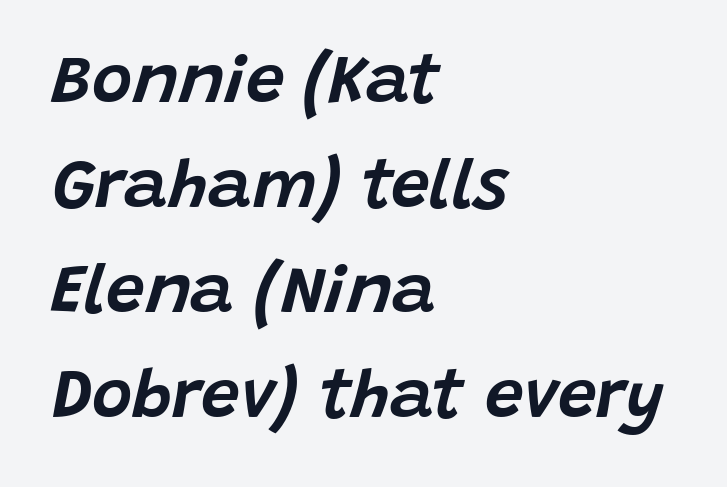
Quick note: italic. The rendering uses natural spacing where letterforms have individual widths. Baseline-to-baseline distance is the conventional proportion of letter height. Descender tails drop into unmarked territory.
